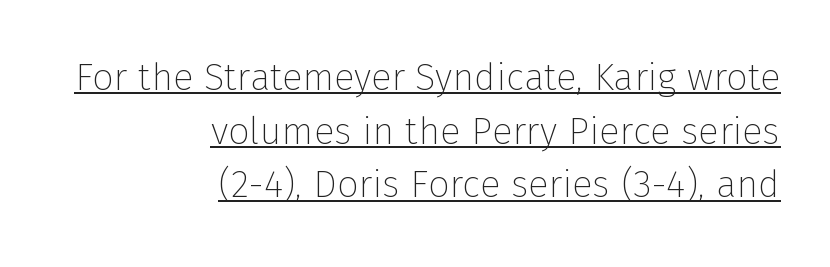
{"serif": "no", "italic": "no", "bold": "no", "weight": "thin", "width": "normal", "stroke_contrast": "low", "x_height": "medium", "monospaced": "no", "underline": "yes", "align": "right", "line_spacing": "normal", "line_spacing_ratio": 1.41, "letter_spacing": "normal", "letter_spacing_em": 0.0, "glyph_px": 38}
